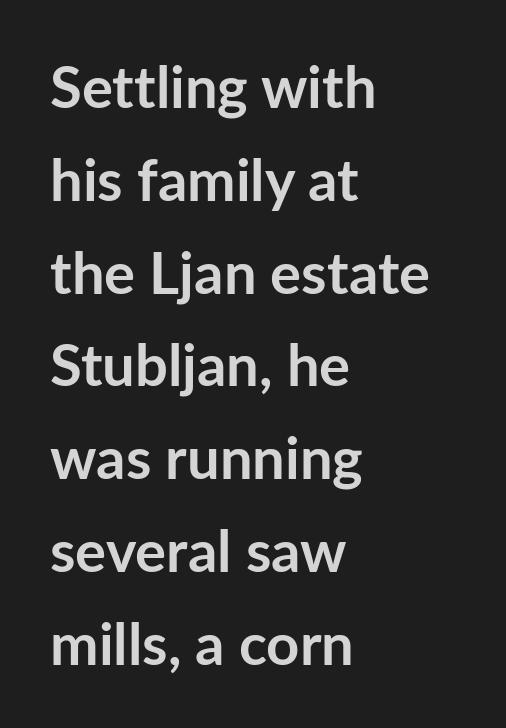
The image shows 58 px semibold sans-serif type, upright; set left-aligned, normal line spacing (1.6x), normal letter spacing, not underlined; low stroke contrast and a medium x-height.
